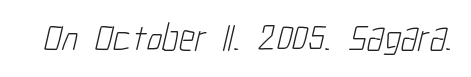
A light-to-regular cut is what we see here. Tracking here is standard; glyphs follow each other at the usual distance. The letters advance in unequal steps, a hallmark of proportional type. Examine the stroke ends and you'll find no serifs.
